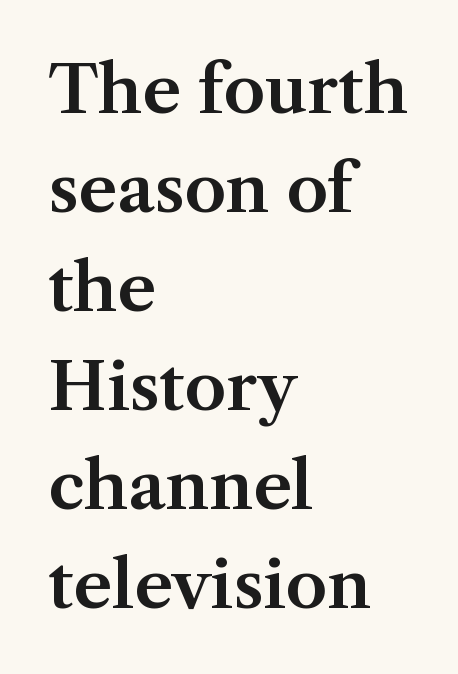
I'd call this a serif setting — the letters wear small feet. Rendered with straight, roman letterforms. Varying glyph widths throughout — classic text-font behaviour. Clear beneath every line of the passage.
